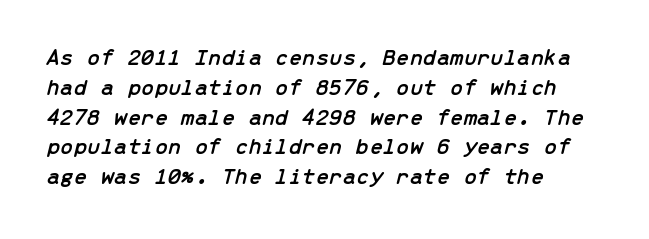
{"italic": "yes", "lean": "right", "slant_degrees": 13, "underline": "no", "align": "left", "line_spacing_ratio": 1.24, "letter_spacing": "normal", "letter_spacing_em": 0.0, "glyph_px": 24}
